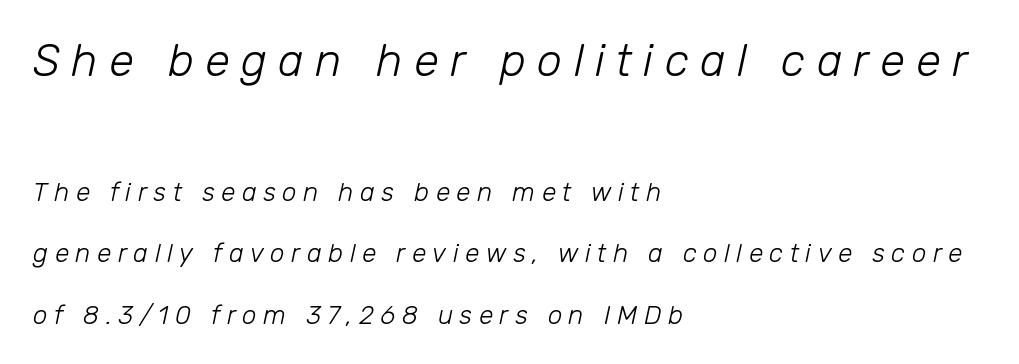
{"italic": "yes", "lean": "right", "slant_degrees": 12, "bold": "no", "weight": "light", "width": "normal", "stroke_contrast": "low", "x_height": "medium", "monospaced": "no", "underline": "no", "align": "left", "line_spacing": "loose", "line_spacing_ratio": 2.37, "letter_spacing": "wide", "letter_spacing_em": 0.25, "larger_block": "first", "size_ratio": 1.73, "glyph_px": 45}
